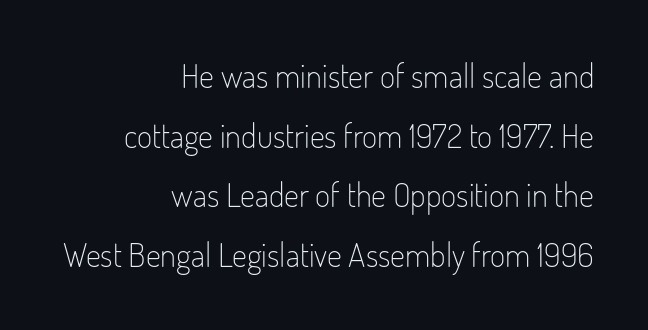
The image shows 33 px light, condensed sans-serif type, upright; set right-aligned, line spacing 1.81x, normal letter spacing, not underlined; low stroke contrast and a small x-height.
